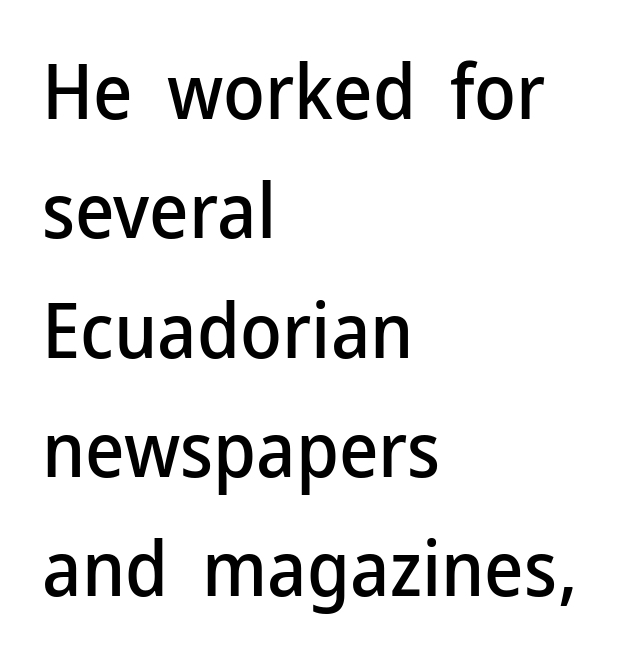
The image shows 76 px sans-serif type, upright; set left-aligned, normal line spacing (1.57x), normal letter spacing, not underlined; low stroke contrast and a medium x-height.
